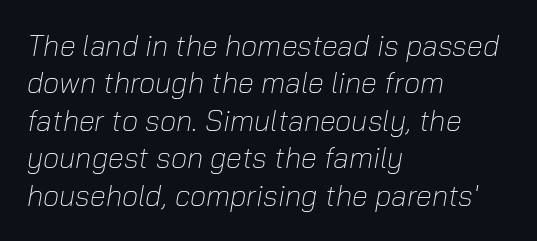
Q: Is the text bold? A: No.
Q: Is the text italic (slanted)? A: Yes, it leans right by about 10 degrees.
Q: Is the text underlined? A: No.
Q: How is the paragraph aligned? A: Left-aligned.
Q: Is the spacing between letters normal or unusually wide? A: Normal.
Q: Is the spacing between lines tight, normal or loose? A: Normal.
Q: Width (condensed, normal, or wide)? A: Normal.
Q: Stroke contrast? A: Low.
Q: x-height? A: Medium.
Q: Monospaced? A: No.
